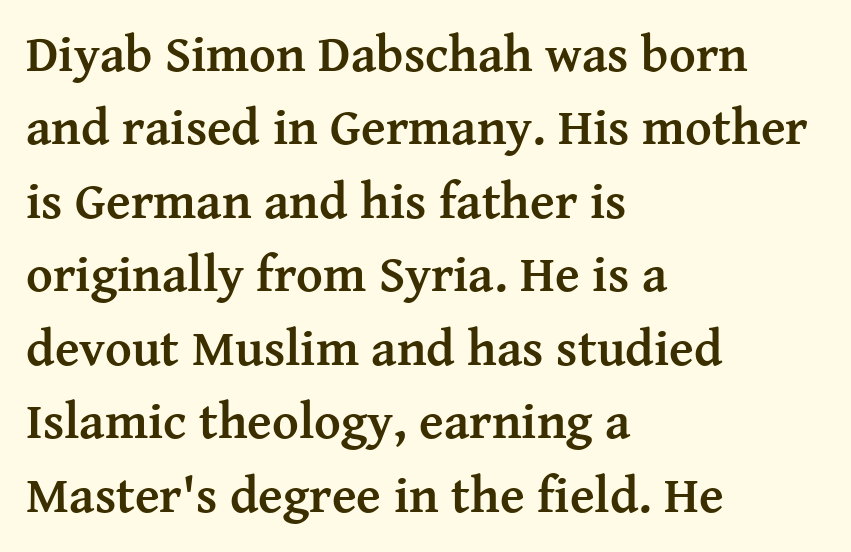
{"serif": "yes", "italic": "no", "bold": "yes", "weight": "semibold", "width": "normal", "stroke_contrast": "medium", "x_height": "medium", "monospaced": "no", "underline": "no", "align": "left", "line_spacing": "normal", "line_spacing_ratio": 1.44, "letter_spacing": "normal", "letter_spacing_em": 0.0, "glyph_px": 51}
